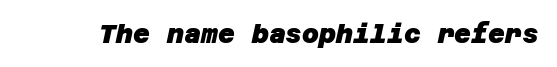
Set as a true bold cut, around the 700 mark. No word sits above an underline. Nothing unusual about the tracking: characters are spaced as the font intends.
